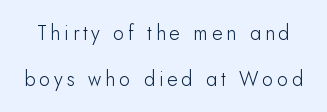
{"italic": "no", "bold": "no", "underline": "no", "line_spacing": "loose", "line_spacing_ratio": 2.28, "glyph_px": 20}
